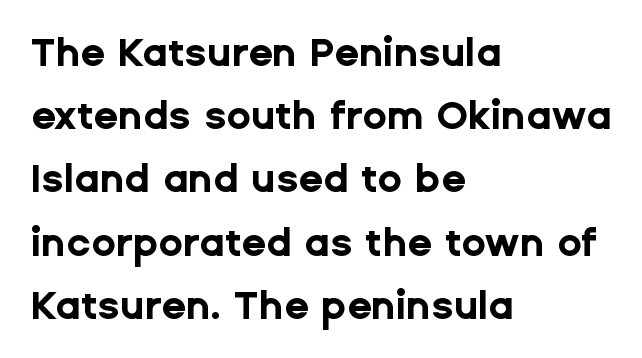
{"serif": "no", "italic": "no", "bold": "yes", "weight": "bold", "width": "normal", "stroke_contrast": "low", "x_height": "medium", "monospaced": "no", "underline": "no", "align": "left", "line_spacing": "normal", "line_spacing_ratio": 1.58, "letter_spacing": "normal", "letter_spacing_em": 0.0, "glyph_px": 40}
